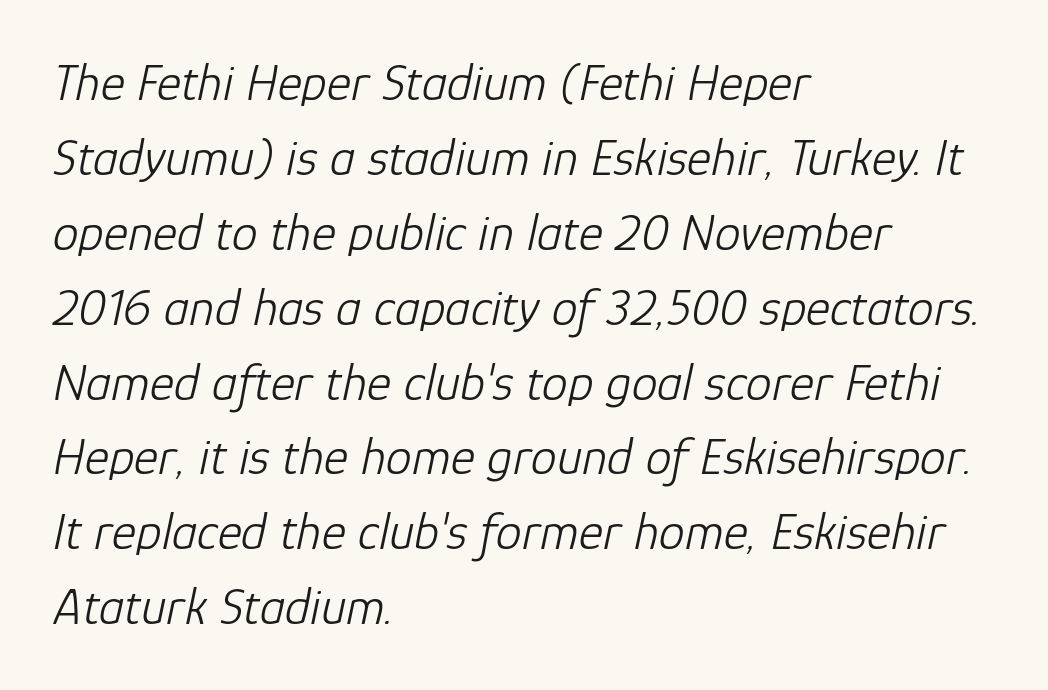
{"italic": "yes", "lean": "right", "slant_degrees": 12, "bold": "no", "weight": "light", "width": "normal", "stroke_contrast": "low", "x_height": "medium", "monospaced": "no", "underline": "no", "align": "left", "line_spacing": "normal", "line_spacing_ratio": 1.44, "letter_spacing": "normal", "letter_spacing_em": 0.0, "glyph_px": 52}
